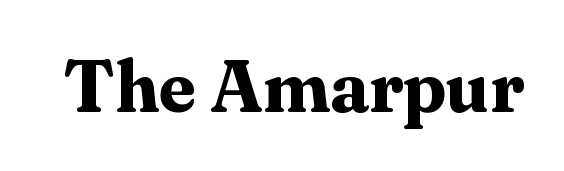
Nobody touched the tracking dial on this one. The zone under the glyphs is completely vacant. Examine the stroke ends and you'll spot serifs. Rendered with straight, roman letterforms. As a designer I'd log this as weight 700, bold. The rendering uses natural spacing where letterforms have individual widths.
